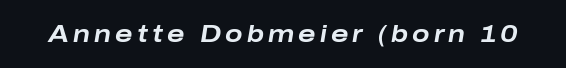
{"italic": "yes", "lean": "right", "slant_degrees": 10, "bold": "yes", "underline": "no", "glyph_px": 23}
